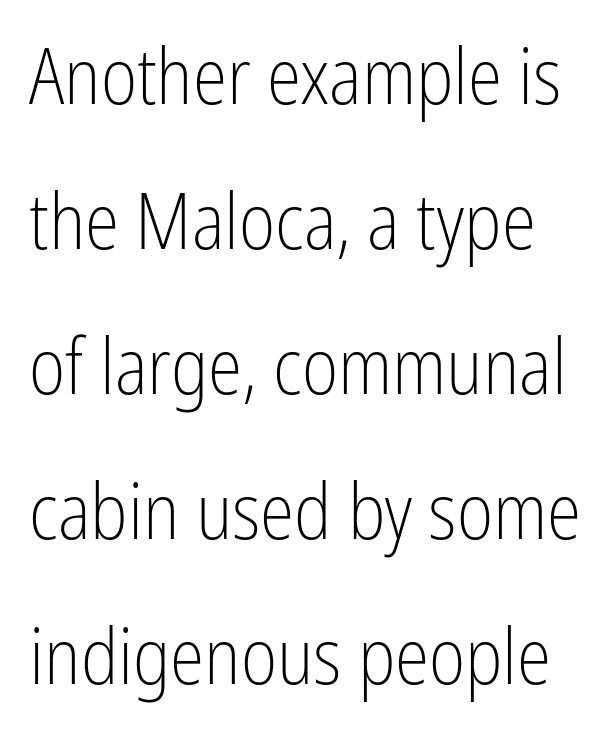
{"serif": "no", "italic": "no", "bold": "no", "weight": "light", "width": "condensed", "stroke_contrast": "low", "x_height": "medium", "monospaced": "no", "underline": "no", "line_spacing_ratio": 1.86, "letter_spacing": "normal", "letter_spacing_em": 0.0, "glyph_px": 78}
